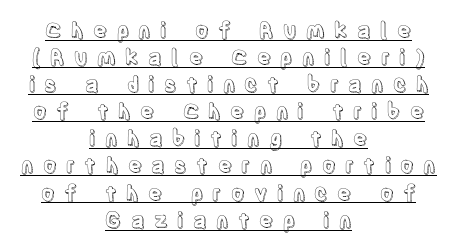
Q: Is the text italic (slanted)? A: No, it is upright.
Q: Is the text underlined? A: Yes.
Q: How is the paragraph aligned? A: Centered.
Q: Is the spacing between letters normal or unusually wide? A: Unusually wide.
Q: Is the spacing between lines tight, normal or loose? A: Normal.
